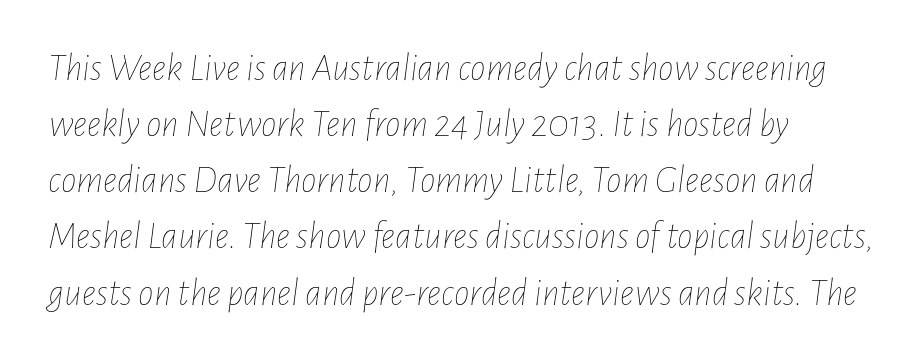
{"italic": "yes", "lean": "right", "slant_degrees": 7, "bold": "no", "weight": "thin", "width": "condensed", "stroke_contrast": "low", "x_height": "medium", "monospaced": "no", "underline": "no", "align": "left", "line_spacing": "normal", "line_spacing_ratio": 1.44, "letter_spacing": "normal", "letter_spacing_em": 0.0, "glyph_px": 39}
